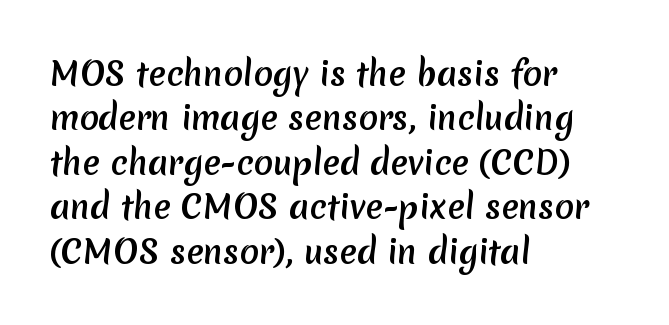
Students, observe: this is what conventionally led text looks like. Weight: bold. The lines in this sample share a left origin and differ only in where they stop. Observe the ordinary spacing: letters are neighbours, not strangers.
